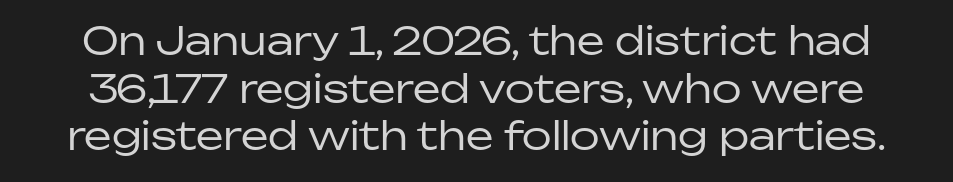
The image shows 39 px regular-weight sans-serif type, upright; set line spacing 1.22x, normal letter spacing, not underlined; low stroke contrast and a medium x-height.
